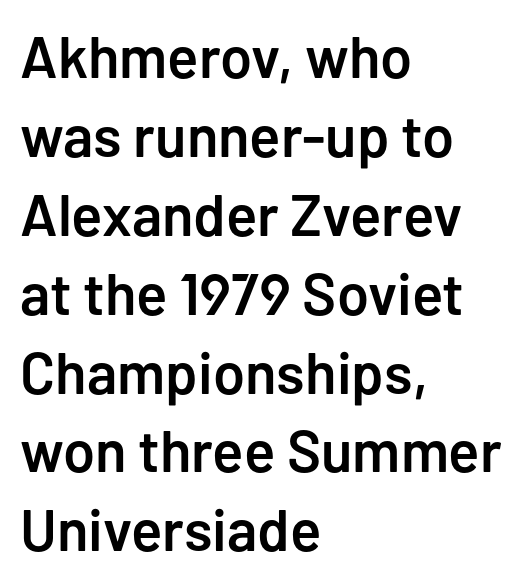
{"serif": "no", "italic": "no", "bold": "semi", "weight": "semibold", "width": "normal", "stroke_contrast": "low", "x_height": "medium", "monospaced": "no", "underline": "no", "align": "left", "line_spacing": "normal", "line_spacing_ratio": 1.36, "letter_spacing": "normal", "letter_spacing_em": 0.0, "glyph_px": 58}
